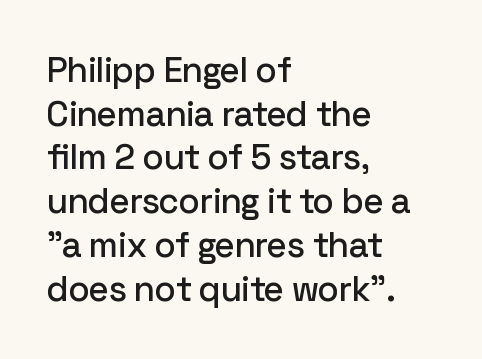
The image shows 35 px sans-serif type, upright; set left-aligned, normal line spacing (1.25x), normal letter spacing, not underlined; low stroke contrast and a medium x-height.
